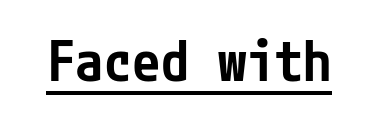
Q: Is the text bold? A: Semi-bold.
Q: Is the text italic (slanted)? A: No, it is upright.
Q: Is the typeface a serif or a sans-serif typeface? A: Sans-serif.
Q: Is the text underlined? A: Yes.
Q: Is the spacing between letters normal or unusually wide? A: Normal.
Q: Width (condensed, normal, or wide)? A: Condensed.
Q: Stroke contrast? A: Low.
Q: x-height? A: Medium.
